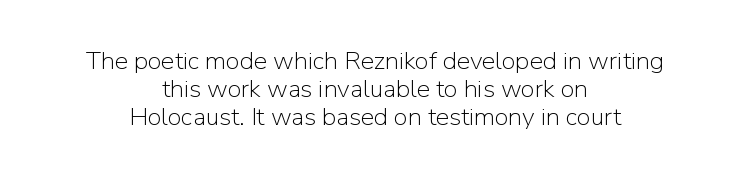
The image shows 25 px text type, upright; set centered, tight line spacing (1.12x), normal letter spacing, not underlined.
